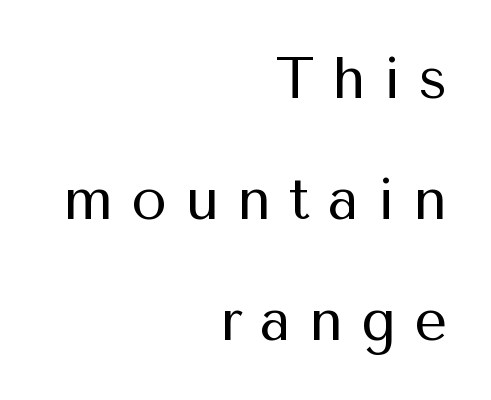
This reads as an unemphasized weight, regular at the heaviest. If you measured baseline to baseline, you'd find a long distance. Layout note: lines flush right. Quick note: underline off.
